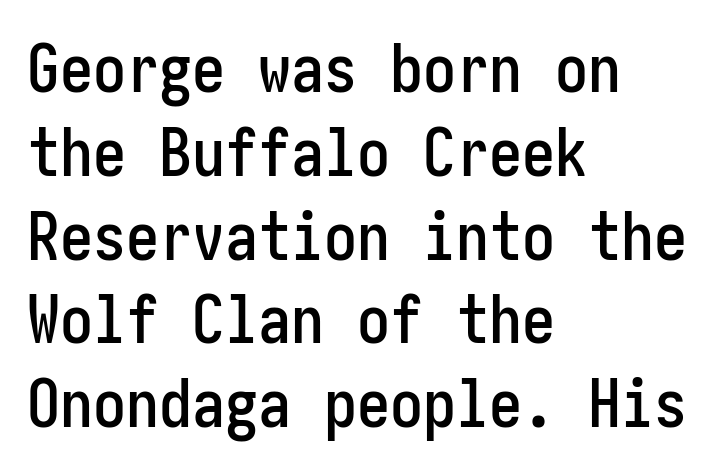
Quick note: interline space is typical. Is the block centered? No — it sits flush against the left margin. Characters follow at the spacing the type designer built in. The passage shown is typeset with a sans-serif family. The strip under each line holds only bare page.
